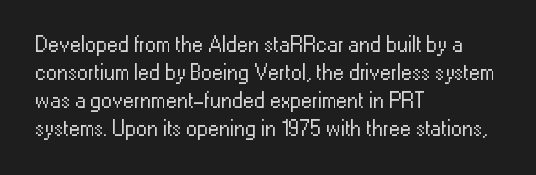
Q: Is the text bold? A: No.
Q: Is the text italic (slanted)? A: No, it is upright.
Q: Is the text underlined? A: No.
Q: How is the paragraph aligned? A: Left-aligned.
Q: Is the spacing between letters normal or unusually wide? A: Normal.
Q: Is the spacing between lines tight, normal or loose? A: Normal.
